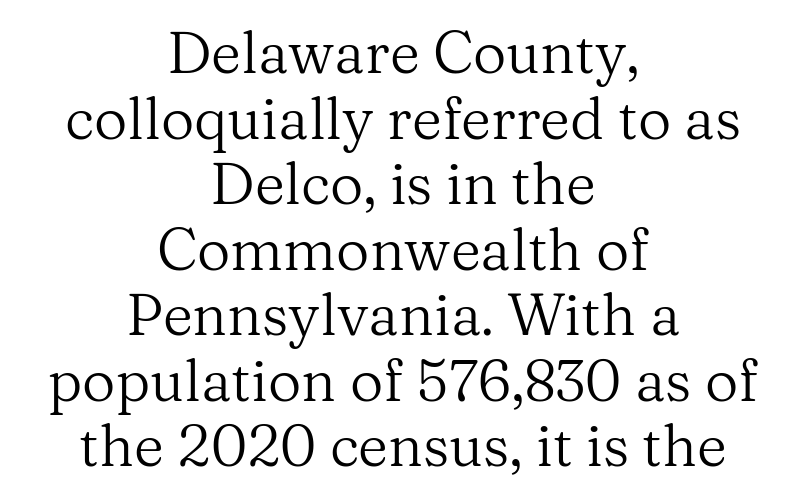
Q: Is the text bold? A: No.
Q: Is the text italic (slanted)? A: No, it is upright.
Q: Is the typeface a serif or a sans-serif typeface? A: Serif.
Q: Is the text underlined? A: No.
Q: How is the paragraph aligned? A: Centered.
Q: Is the spacing between letters normal or unusually wide? A: Normal.
Q: Is the spacing between lines tight, normal or loose? A: Tight.
Q: Width (condensed, normal, or wide)? A: Normal.
Q: Stroke contrast? A: Medium.
Q: x-height? A: Medium.
Q: Monospaced? A: No.
